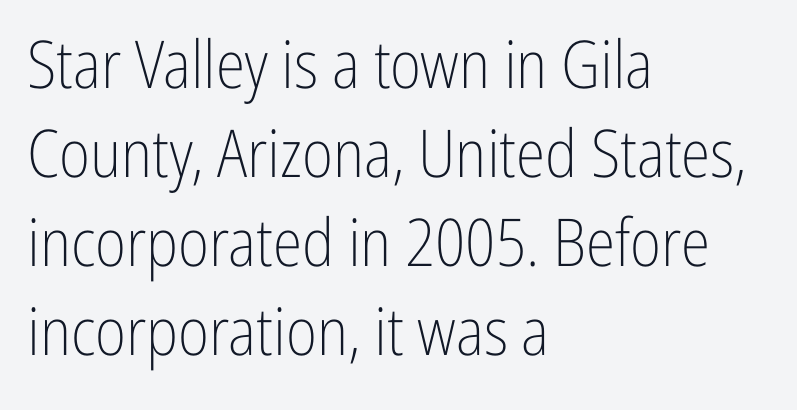
One-word summary of the alignment: left. Nothing unusual about the tracking: characters are spaced as the font intends. Is the stroke heavy? The answer is a plain regular-or-lighter. Words float on clear page, feet unadorned. Leading: standard. What kind of face is this? One without serifs — a sans.
